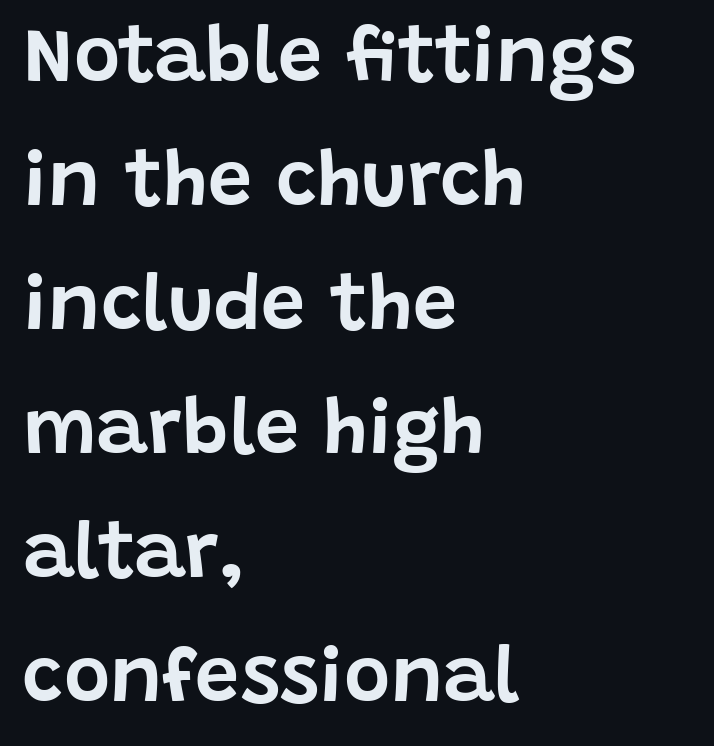
Honestly, there is no underline to notice here at all. When letters stand straight like this, we call the style roman or upright. The horizontal fit of the characters is conventional and even. The leading is moderate, giving the passage an even texture.
